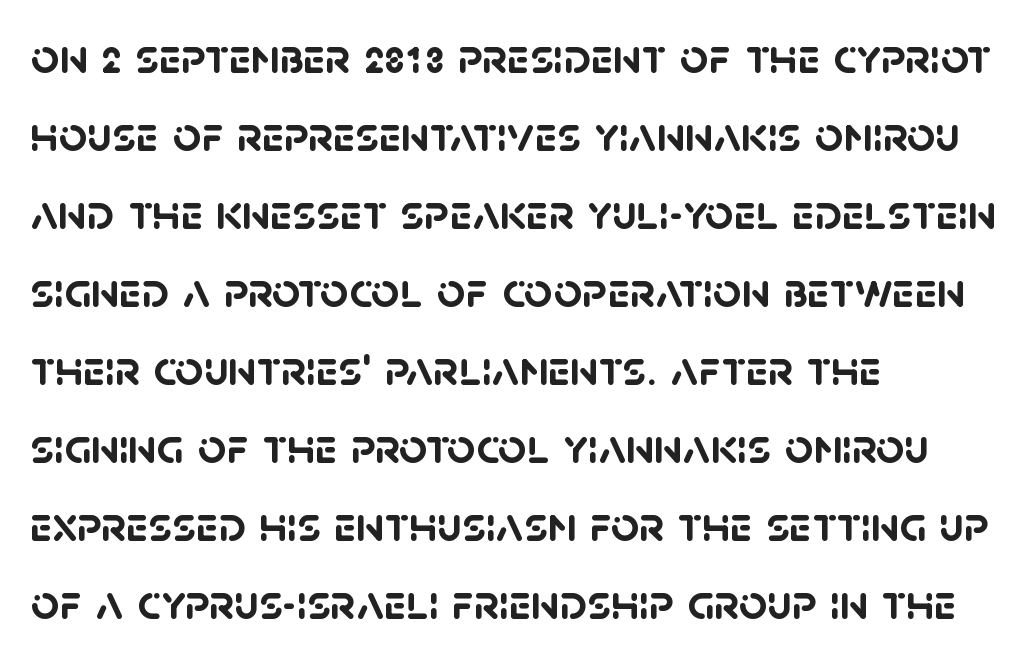
{"serif": "no", "bold": "yes", "weight": "semibold", "width": "normal", "stroke_contrast": "low", "x_height": "large", "monospaced": "no", "underline": "no", "align": "left", "line_spacing": "normal", "line_spacing_ratio": 1.56, "letter_spacing": "normal", "letter_spacing_em": 0.0, "glyph_px": 50}
